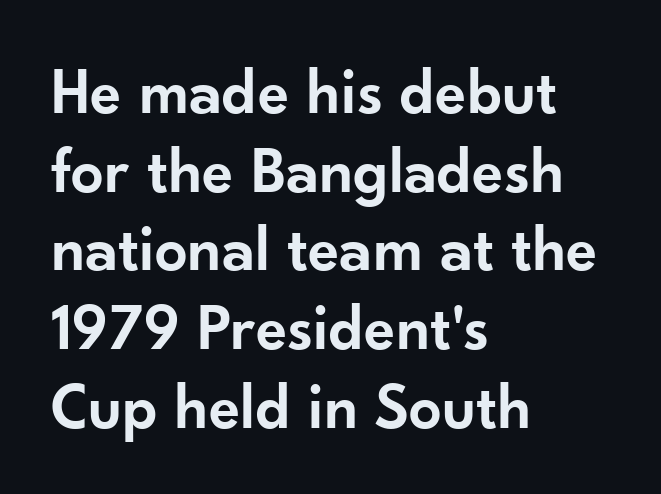
Q: Is the text bold? A: Semi-bold.
Q: Is the text italic (slanted)? A: No, it is upright.
Q: Is the typeface a serif or a sans-serif typeface? A: Sans-serif.
Q: Is the text underlined? A: No.
Q: How is the paragraph aligned? A: Left-aligned.
Q: Is the spacing between letters normal or unusually wide? A: Normal.
Q: Width (condensed, normal, or wide)? A: Normal.
Q: Stroke contrast? A: Low.
Q: x-height? A: Small.
Q: Monospaced? A: No.
